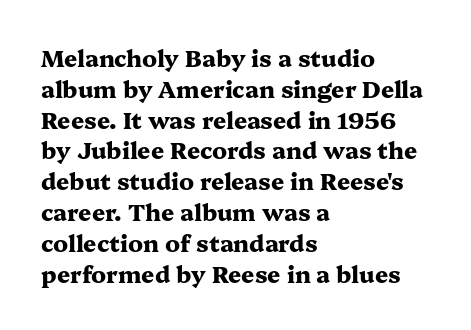
{"italic": "no", "bold": "yes", "underline": "no", "align": "left", "line_spacing": "normal", "line_spacing_ratio": 1.34, "letter_spacing": "normal", "letter_spacing_em": 0.0, "glyph_px": 23}
